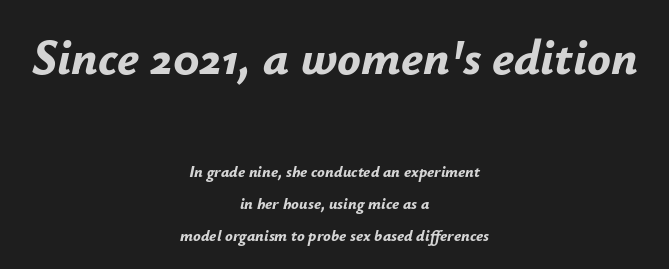
The image shows 49 px bold type, italic (leaning right); set centered, loose line spacing (2.01x), normal letter spacing, not underlined; the first (top) block is 3.06x larger; low stroke contrast and a small x-height.
